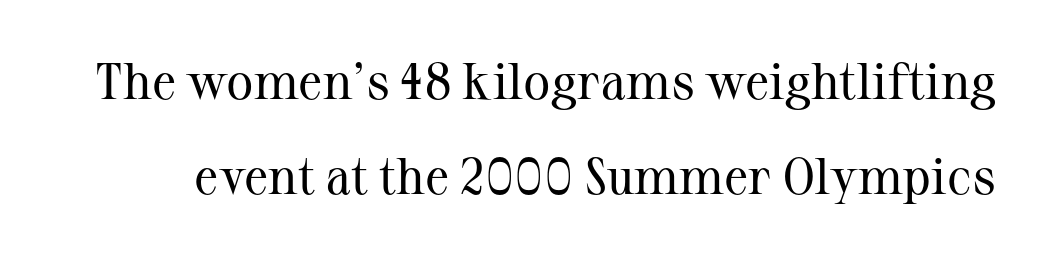
Note: serifs present on the glyphs. The type is set solid horizontally, with unmodified tracking. The passage shown is not bold in any degree. No italicization has been applied; the sample stays upright. The face used here is proportionally spaced, like ordinary book or web type.
